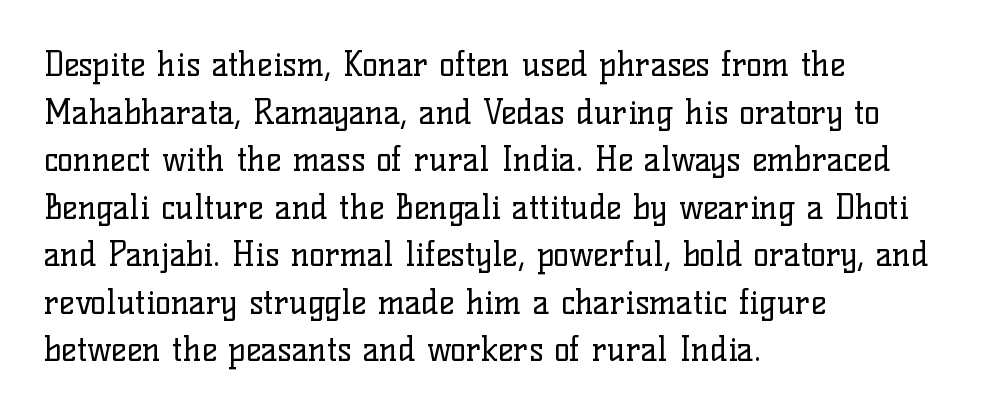
You could not count columns in this text — the font is proportionally spaced. The font's upright variant was chosen for this text. A quiet, ordinary-to-light weight characterises the typeface. The string is rendered with underlining switched off. The paragraph has a hard left edge and a soft right edge.
